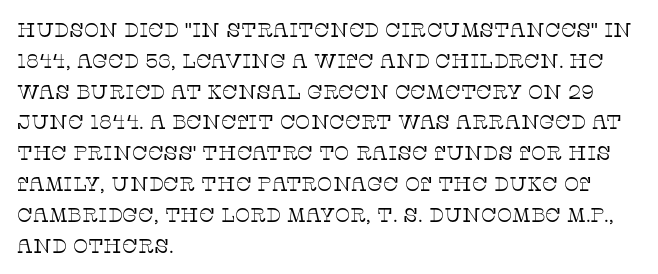
The image shows 20 px text type, upright; set left-aligned, normal line spacing (1.54x), normal letter spacing, not underlined.
